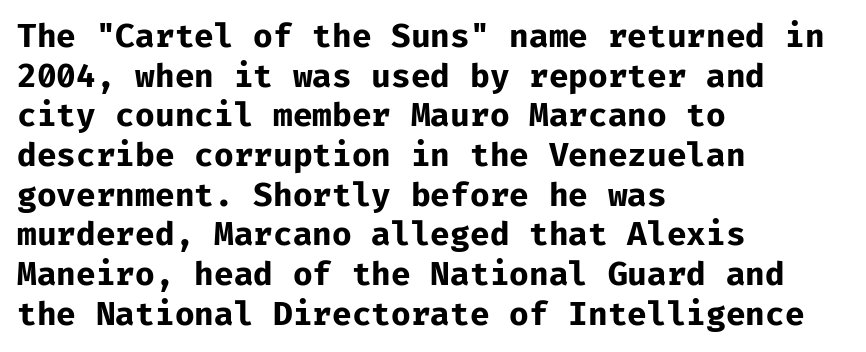
Q: Is the text bold? A: Yes.
Q: Is the text italic (slanted)? A: No, it is upright.
Q: Is the typeface a serif or a sans-serif typeface? A: Sans-serif.
Q: Is the text underlined? A: No.
Q: How is the paragraph aligned? A: Left-aligned.
Q: Is the spacing between letters normal or unusually wide? A: Normal.
Q: Width (condensed, normal, or wide)? A: Normal.
Q: Stroke contrast? A: Low.
Q: x-height? A: Medium.
